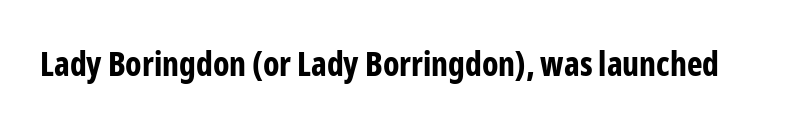
{"serif": "no", "italic": "no", "bold": "yes", "weight": "bold", "width": "condensed", "stroke_contrast": "low", "x_height": "medium", "monospaced": "no", "underline": "no", "letter_spacing": "normal", "letter_spacing_em": 0.0, "glyph_px": 33}
